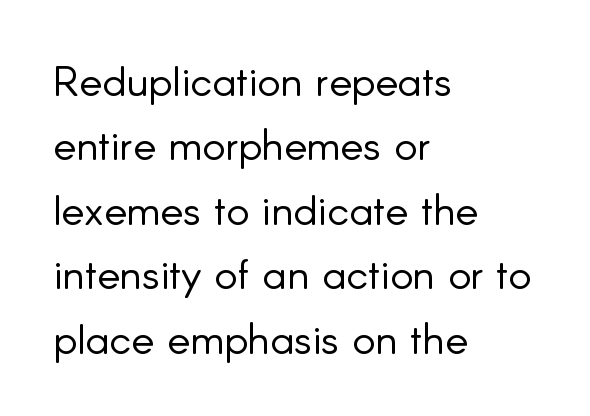
Plain, unruled lines of type. Students, note that the glyphs here touch the page at normal intervals. I'd call this a sans setting — the letters go barefoot. The passage shown stacks its lines at a standard gap. The lines are quadded left.
